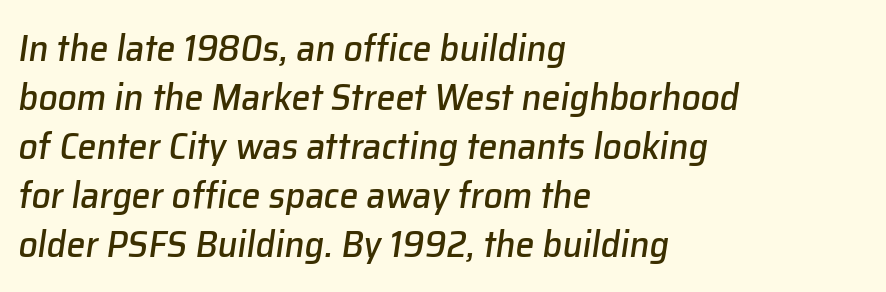
What's the leading like? Ordinary, nothing unusual. The passage shown has conventional tracking throughout. This rendering uses left alignment, leaving the right contour irregular. Words float on clear page, feet unadorned.
